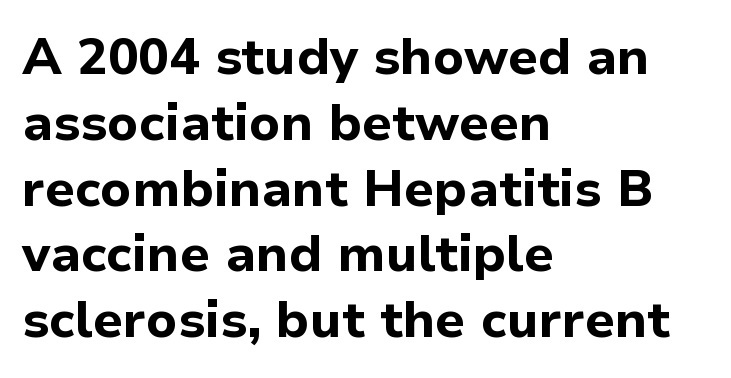
Q: Is the text bold? A: Yes.
Q: Is the text italic (slanted)? A: No, it is upright.
Q: Is the typeface a serif or a sans-serif typeface? A: Sans-serif.
Q: Is the text underlined? A: No.
Q: How is the paragraph aligned? A: Left-aligned.
Q: Is the spacing between letters normal or unusually wide? A: Normal.
Q: Is the spacing between lines tight, normal or loose? A: Normal.
Q: Width (condensed, normal, or wide)? A: Normal.
Q: Stroke contrast? A: Low.
Q: x-height? A: Medium.
Q: Monospaced? A: No.
